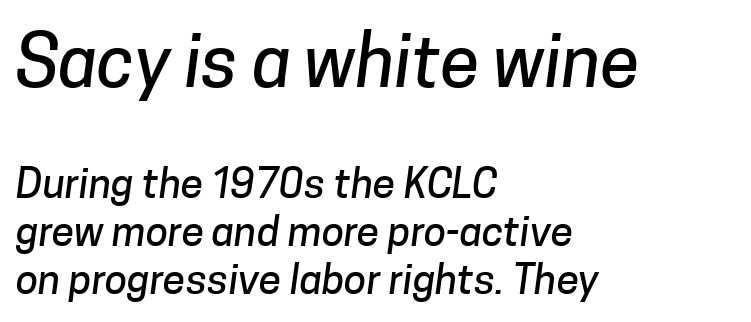
Note: larger setting up top, smaller setting below. Grotesque or geometric, the face here clearly has no serifs. Glance below the letters and you will spot only blank space. Is the block centered? No — it sits flush against the left margin. The face used here is proportionally spaced, like ordinary book or web type. Look at the tracking — it's just the regular setting, nothing added.
